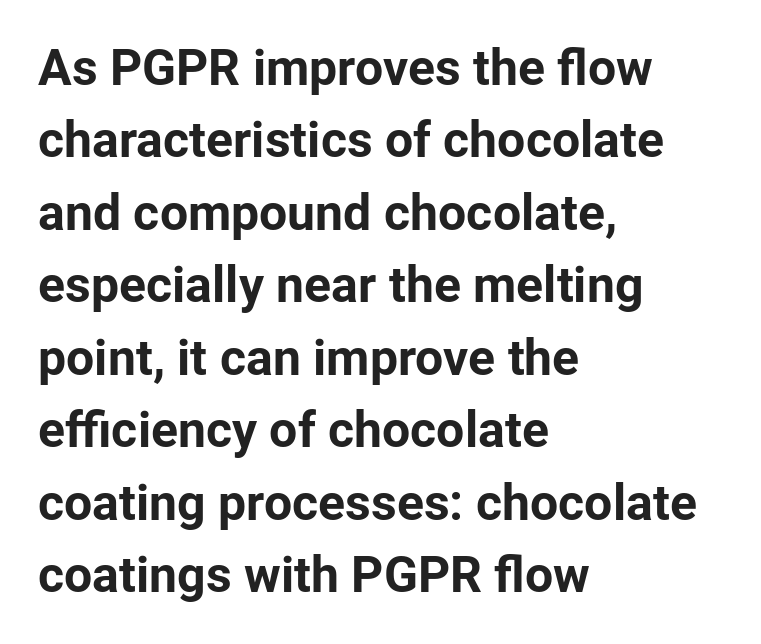
Q: Is the text bold? A: Yes.
Q: Is the text italic (slanted)? A: No, it is upright.
Q: Is the typeface a serif or a sans-serif typeface? A: Sans-serif.
Q: Is the text underlined? A: No.
Q: How is the paragraph aligned? A: Left-aligned.
Q: Is the spacing between letters normal or unusually wide? A: Normal.
Q: Is the spacing between lines tight, normal or loose? A: Normal.
Q: Width (condensed, normal, or wide)? A: Normal.
Q: Stroke contrast? A: Low.
Q: x-height? A: Medium.
Q: Monospaced? A: No.
